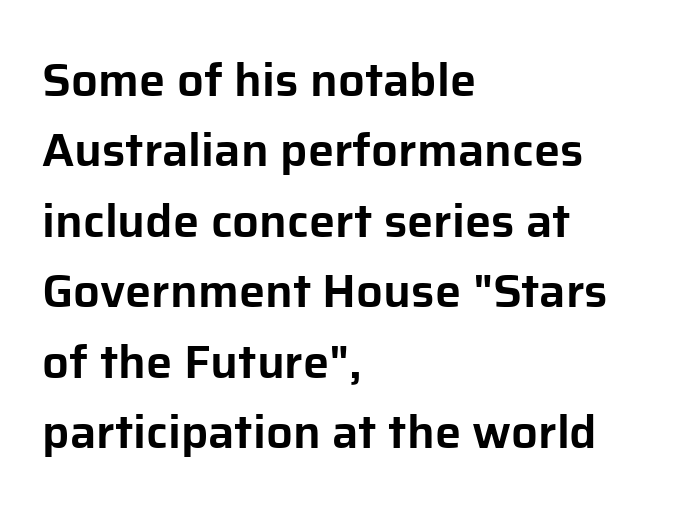
The glyphs in this specimen are sans serif. This sample has the flowing, uneven cadence of proportional lettering. Unmarked baselines from the first word to the last. A typesetter would call this leading conventional body-copy spacing. The text block is weighted toward the left margin, trailing off unevenly rightward.
